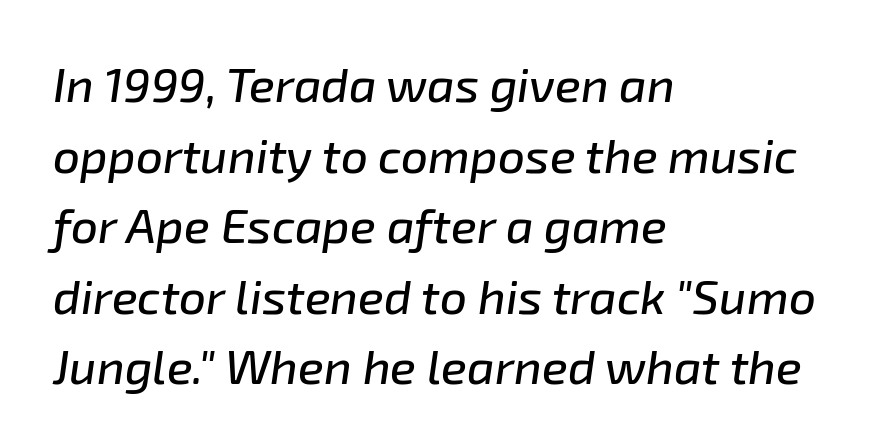
Q: Is the text italic (slanted)? A: Yes, it leans right by about 8 degrees.
Q: Is the text underlined? A: No.
Q: How is the paragraph aligned? A: Left-aligned.
Q: Is the spacing between letters normal or unusually wide? A: Normal.
Q: Is the spacing between lines tight, normal or loose? A: Normal.
Q: Width (condensed, normal, or wide)? A: Normal.
Q: Stroke contrast? A: Low.
Q: x-height? A: Medium.
Q: Monospaced? A: No.
